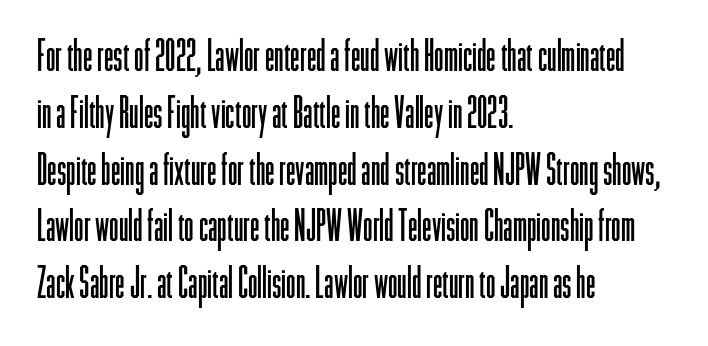
Q: Is the text bold? A: No.
Q: Is the text italic (slanted)? A: No, it is upright.
Q: Is the typeface a serif or a sans-serif typeface? A: Sans-serif.
Q: Is the text underlined? A: No.
Q: How is the paragraph aligned? A: Left-aligned.
Q: Is the spacing between letters normal or unusually wide? A: Normal.
Q: Is the spacing between lines tight, normal or loose? A: Normal.
Q: Width (condensed, normal, or wide)? A: Condensed.
Q: Stroke contrast? A: Low.
Q: x-height? A: Medium.
Q: Monospaced? A: No.
